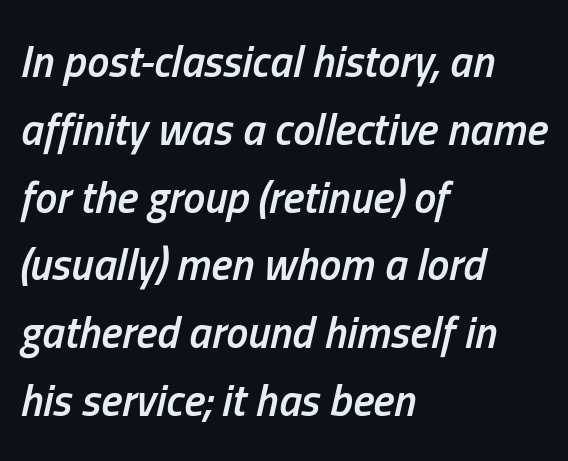
The image shows 44 px semibold, condensed type, italic (leaning right); set left-aligned, normal line spacing (1.54x), normal letter spacing, not underlined; low stroke contrast and a medium x-height.
